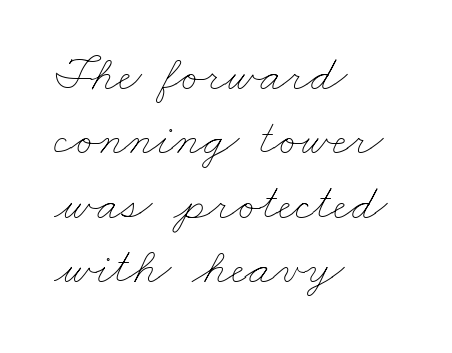
The image shows 51 px thin, wide type; set left-aligned, normal line spacing (1.26x), normal letter spacing, not underlined; low stroke contrast and a small x-height.
